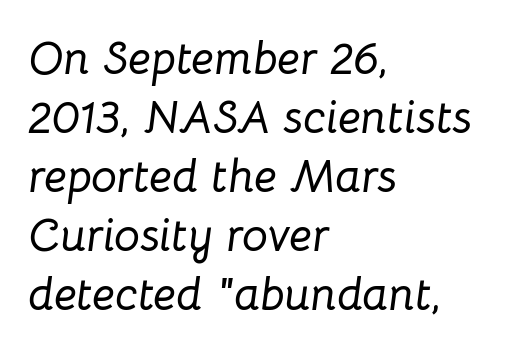
The image shows 46 px text type, italic (leaning right); set left-aligned, normal line spacing (1.28x), normal letter spacing, not underlined; low stroke contrast and a medium x-height.
